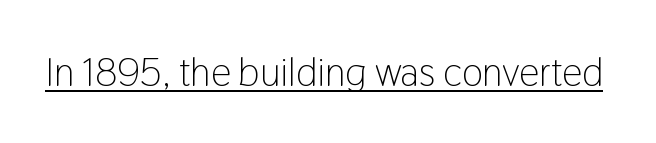
The image shows 40 px light, condensed sans-serif type, upright; set normal letter spacing, underlined; low stroke contrast and a medium x-height.
